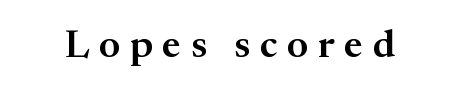
{"serif": "yes", "italic": "no", "width": "normal", "stroke_contrast": "medium", "x_height": "medium", "monospaced": "no", "underline": "no", "letter_spacing": "wide", "letter_spacing_em": 0.25, "glyph_px": 39}
